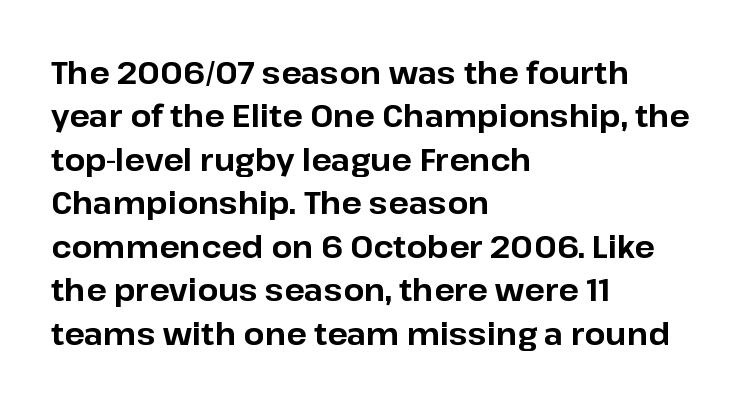
{"serif": "no", "italic": "no", "bold": "yes", "weight": "bold", "width": "normal", "stroke_contrast": "low", "x_height": "medium", "monospaced": "no", "underline": "no", "align": "left", "line_spacing": "normal", "line_spacing_ratio": 1.45, "letter_spacing": "normal", "letter_spacing_em": 0.0, "glyph_px": 30}
